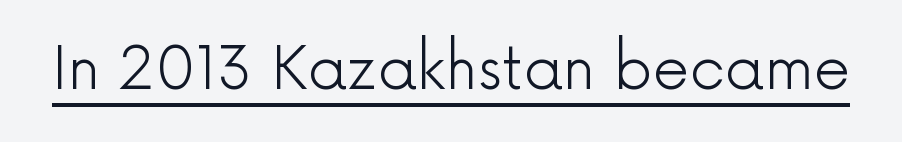
The lettering is marked with a stroke running underneath it. The rendering uses natural spacing where letterforms have individual widths. Does the type have serifs? No, each stem ends abruptly. This reads as an unemphasized weight, regular at the heaviest. In terms of letterspacing, this is plain default setting.
